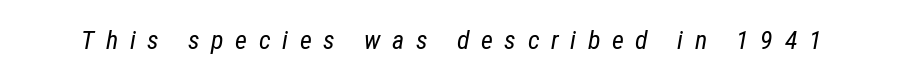
The image shows 26 px text type, italic (leaning right); set unusually wide letter spacing (+0.45 em), not underlined.
